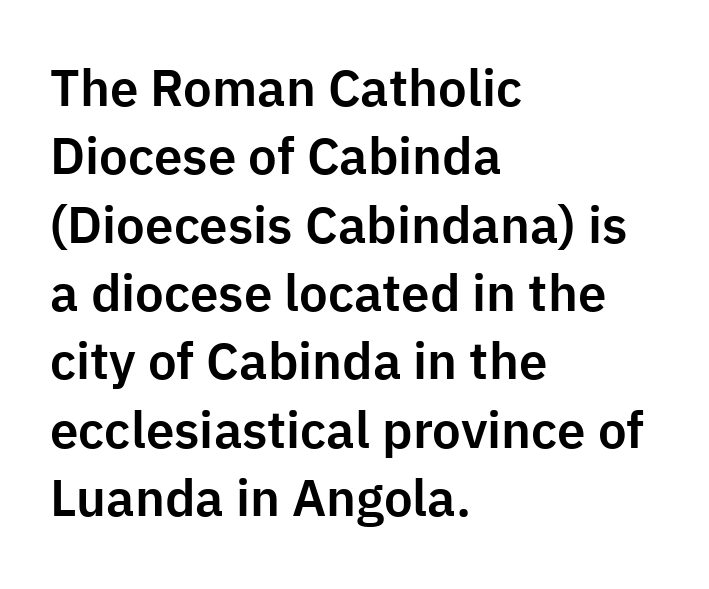
Q: Is the text italic (slanted)? A: No, it is upright.
Q: Is the typeface a serif or a sans-serif typeface? A: Sans-serif.
Q: Is the text underlined? A: No.
Q: How is the paragraph aligned? A: Left-aligned.
Q: Is the spacing between letters normal or unusually wide? A: Normal.
Q: Is the spacing between lines tight, normal or loose? A: Normal.
Q: Width (condensed, normal, or wide)? A: Normal.
Q: Stroke contrast? A: Low.
Q: x-height? A: Medium.
Q: Monospaced? A: No.
